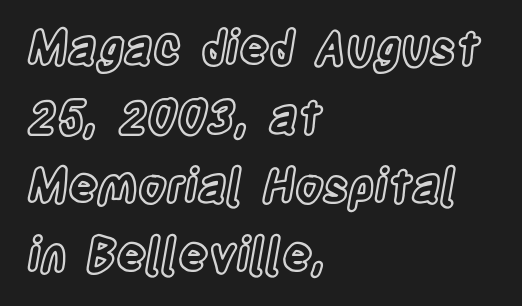
Just letters on the line, the space beneath them empty. Inter-character spacing is left at the font's built-in metrics. Varying glyph widths throughout — classic text-font behaviour. Layout note: lines flush left. The designer left line spacing at the default.
